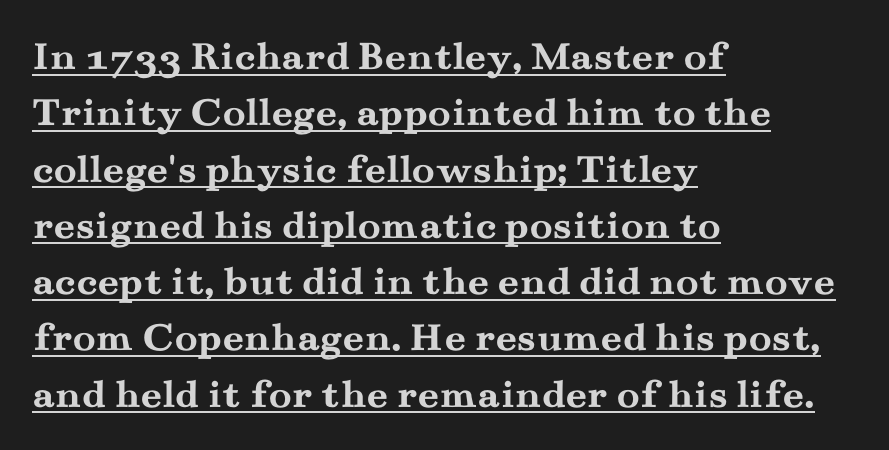
The image shows 42 px semibold, wide serif type, upright; set left-aligned, normal line spacing (1.34x), normal letter spacing, underlined; medium stroke contrast and a small x-height.
